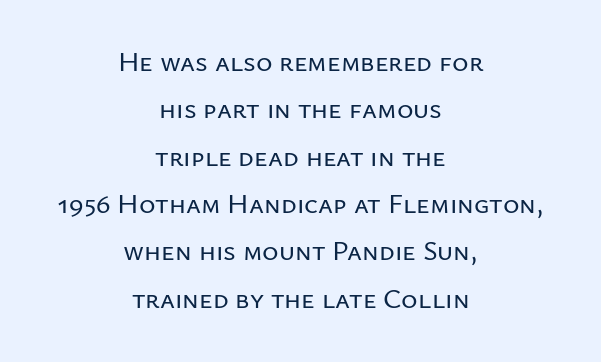
Descenders are the only things crossing below the line. Serif or sans? Sans — the stroke terminals are bare. The axis of the letterforms is exactly vertical. Spacing verdict: proportional, widths tailored to each character. If you measured baseline to baseline, you'd find a middling distance.
